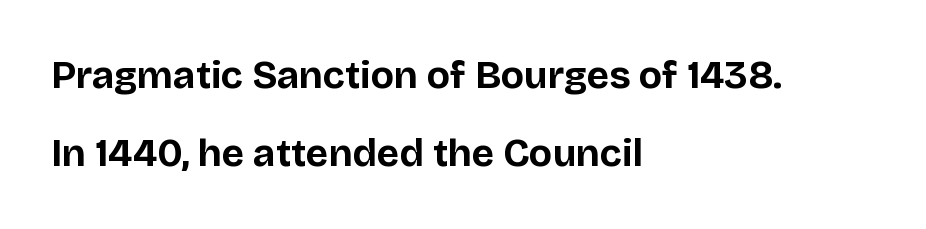
{"serif": "no", "italic": "no", "bold": "yes", "weight": "bold", "width": "normal", "stroke_contrast": "low", "x_height": "large", "monospaced": "no", "underline": "no", "align": "left", "line_spacing": "loose", "line_spacing_ratio": 2.01, "letter_spacing": "normal", "letter_spacing_em": 0.0, "glyph_px": 39}
